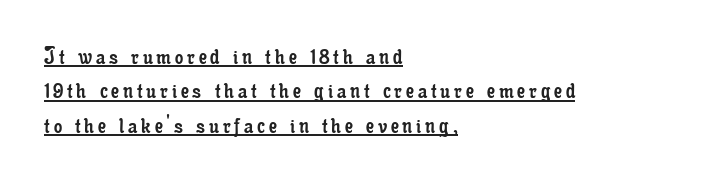
Posture: vertical. Line beginnings align vertically; line endings do not. Weight class: somewhere from thin through regular. This rendering features underlined lettering. Each new line begins a customary step beneath the previous one.
